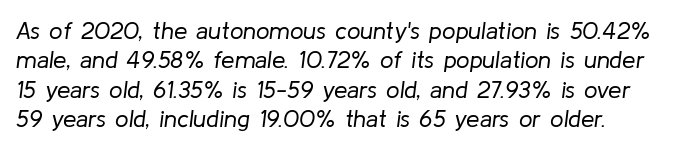
{"italic": "yes", "lean": "right", "slant_degrees": 8, "bold": "no", "underline": "no", "line_spacing_ratio": 1.22, "letter_spacing": "normal", "letter_spacing_em": 0.0, "glyph_px": 24}
